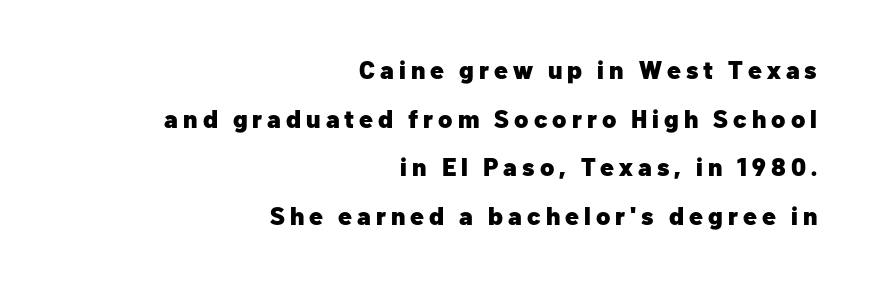
The image shows 25 px bold type, upright; set right-aligned, loose line spacing (1.95x), unusually wide letter spacing (+0.2 em), not underlined.
